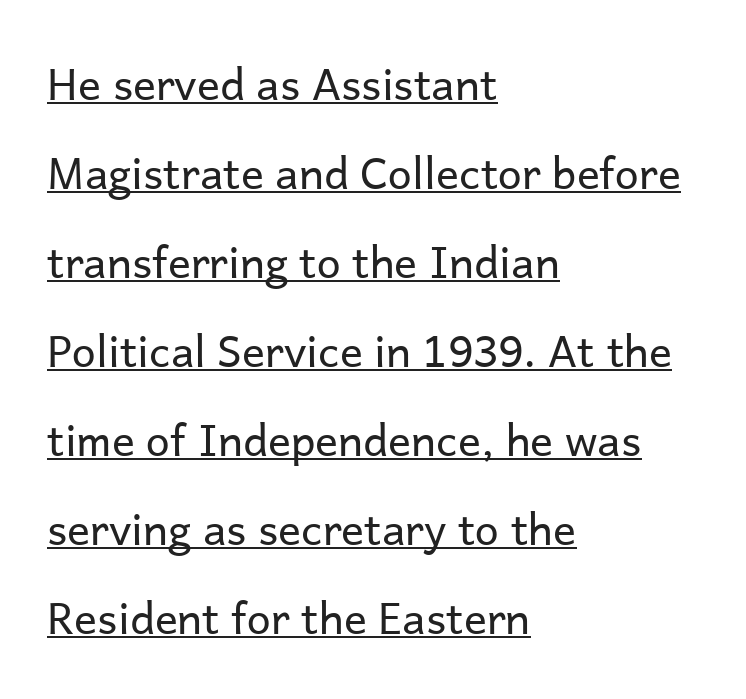
{"serif": "no", "italic": "no", "bold": "no", "weight": "regular", "width": "normal", "stroke_contrast": "low", "x_height": "medium", "monospaced": "no", "underline": "yes", "align": "left", "line_spacing": "loose", "line_spacing_ratio": 2.07, "letter_spacing": "normal", "letter_spacing_em": 0.0, "glyph_px": 43}
